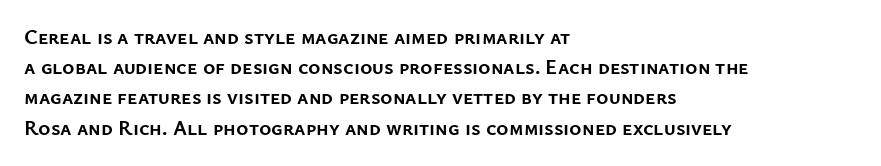
{"italic": "no", "bold": "yes", "underline": "no", "align": "left", "line_spacing": "normal", "line_spacing_ratio": 1.44, "letter_spacing": "normal", "letter_spacing_em": 0.0, "glyph_px": 21}
